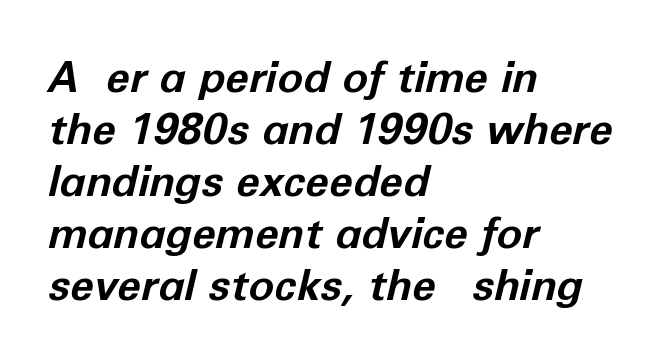
Q: Is the text bold? A: Yes.
Q: Is the text italic (slanted)? A: Yes, it leans right by about 12 degrees.
Q: Is the text underlined? A: No.
Q: How is the paragraph aligned? A: Left-aligned.
Q: Is the spacing between letters normal or unusually wide? A: Normal.
Q: Width (condensed, normal, or wide)? A: Normal.
Q: Stroke contrast? A: Low.
Q: x-height? A: Medium.
Q: Monospaced? A: No.
